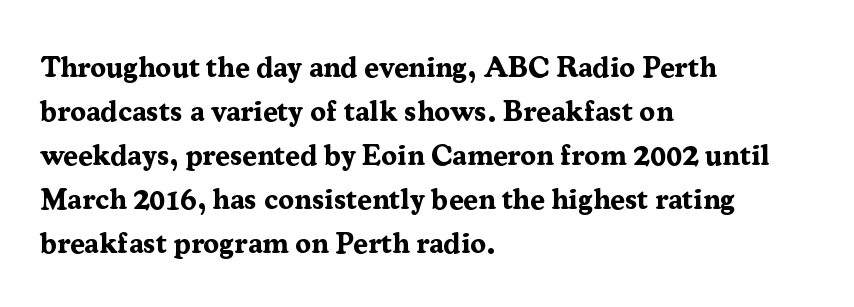
Q: Is the text bold? A: Yes.
Q: Is the text italic (slanted)? A: No, it is upright.
Q: Is the typeface a serif or a sans-serif typeface? A: Serif.
Q: Is the text underlined? A: No.
Q: How is the paragraph aligned? A: Left-aligned.
Q: Is the spacing between letters normal or unusually wide? A: Normal.
Q: Is the spacing between lines tight, normal or loose? A: Normal.
Q: Width (condensed, normal, or wide)? A: Normal.
Q: Stroke contrast? A: Medium.
Q: x-height? A: Medium.
Q: Monospaced? A: No.
